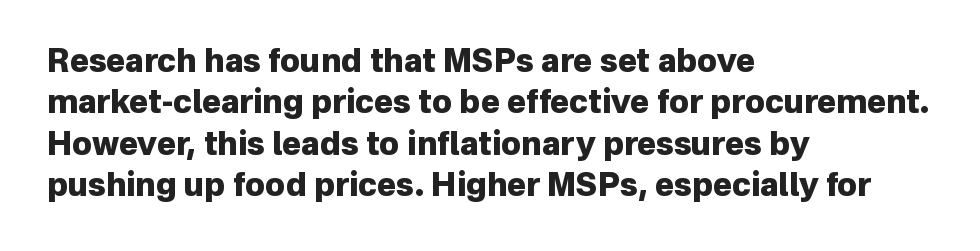
The image shows 32 px heavy sans-serif type, upright; set left-aligned, normal line spacing (1.29x), normal letter spacing, not underlined; low stroke contrast and a medium x-height.
